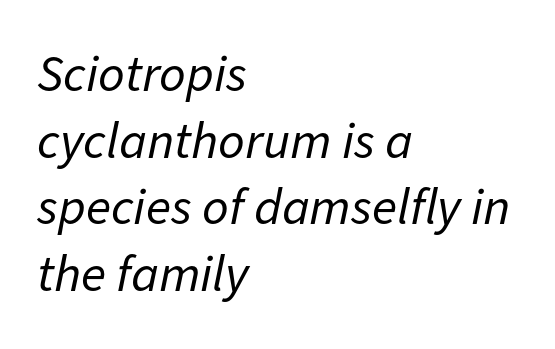
{"italic": "yes", "lean": "right", "slant_degrees": 11, "bold": "no", "weight": "regular", "width": "normal", "stroke_contrast": "low", "x_height": "medium", "monospaced": "no", "underline": "no", "align": "left", "line_spacing": "normal", "line_spacing_ratio": 1.28, "letter_spacing": "normal", "letter_spacing_em": 0.0, "glyph_px": 52}
